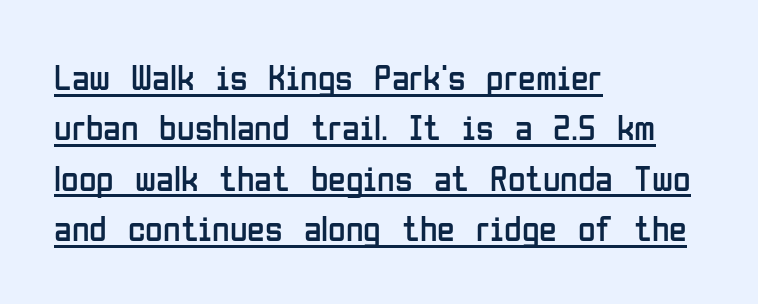
The image shows 36 px regular-weight, condensed sans-serif type, upright; set left-aligned, normal line spacing (1.4x), normal letter spacing, underlined; low stroke contrast and a medium x-height.
